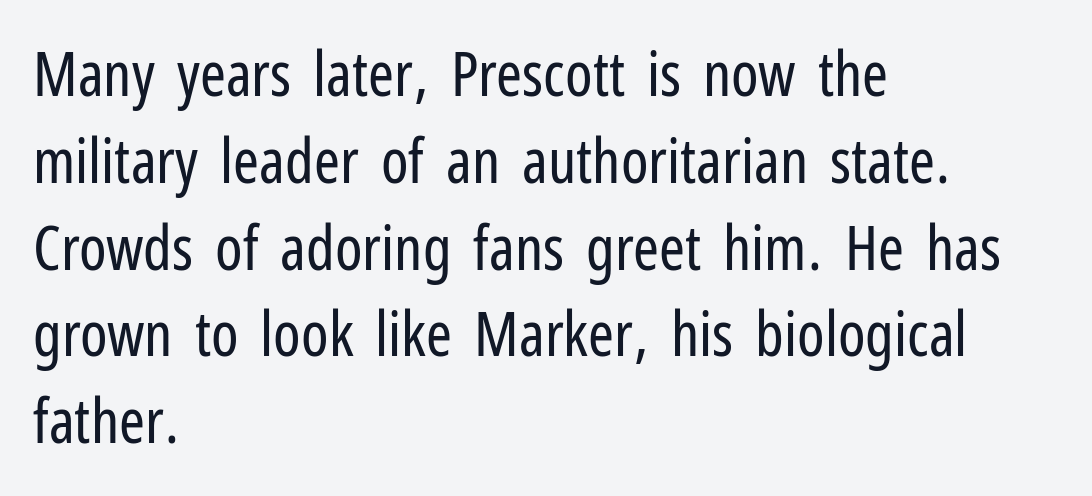
The compositor pushed each line to the left boundary. The glyphs in this specimen are sans serif. Proportional: the letters do not fall into vertical columns. Rendered with straight, roman letterforms. The space directly below the letters is spotless.
